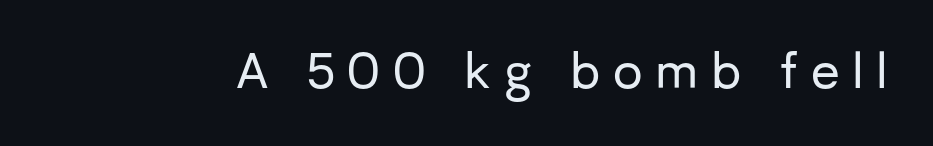
The image shows 47 px sans-serif type, upright; set unusually wide letter spacing (+0.27 em), not underlined; low stroke contrast and a medium x-height.
